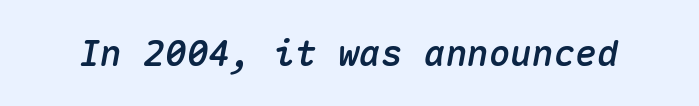
Q: Is the text italic (slanted)? A: Yes, it leans right by about 10 degrees.
Q: Is the text underlined? A: No.
Q: Is the spacing between letters normal or unusually wide? A: Normal.
Q: Width (condensed, normal, or wide)? A: Normal.
Q: Stroke contrast? A: Medium.
Q: x-height? A: Medium.
Q: Monospaced? A: Yes.
